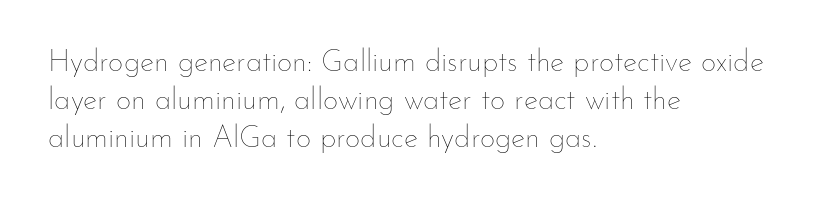
The image shows 30 px thin type, upright; set left-aligned, normal line spacing (1.26x), normal letter spacing, not underlined; low stroke contrast and a small x-height.
